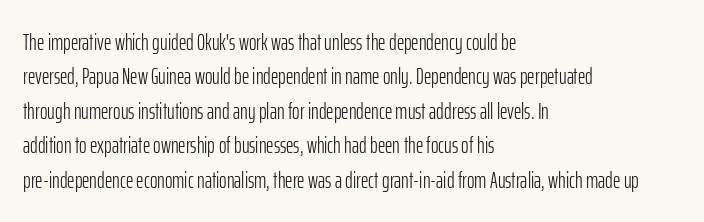
{"italic": "no", "bold": "no", "underline": "no", "align": "left", "line_spacing": "normal", "line_spacing_ratio": 1.5, "letter_spacing": "normal", "letter_spacing_em": 0.0, "glyph_px": 23}
